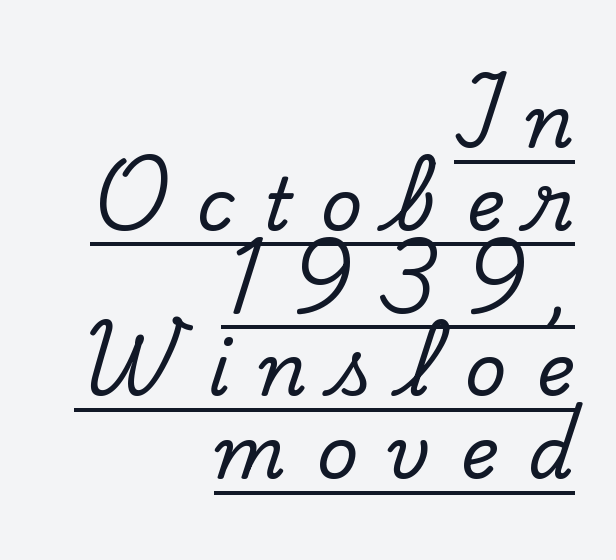
The image shows 72 px serif type; set right-aligned, tight line spacing (1.15x), unusually wide letter spacing (+0.41 em), underlined; low stroke contrast and a small x-height.
